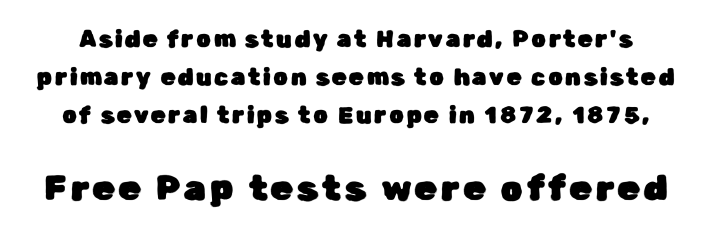
These two chunks differ in scale, with the bottom chunk taking the larger measure. Spacing verdict: proportional, widths tailored to each character. Honestly, there is no underline to notice here at all. This is sans-serif lettering, the kind often seen on screens and signage. Notice how descenders clear the ascenders below comfortably — that's standard leading.
